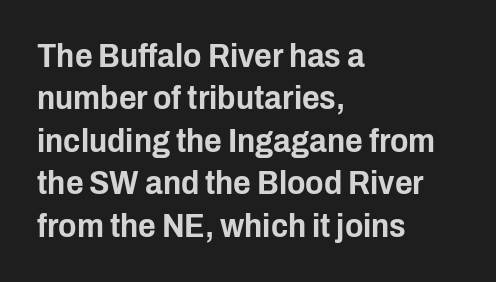
{"serif": "no", "italic": "no", "width": "condensed", "stroke_contrast": "low", "x_height": "medium", "monospaced": "no", "underline": "no", "align": "left", "line_spacing": "normal", "line_spacing_ratio": 1.25, "letter_spacing": "normal", "letter_spacing_em": 0.0, "glyph_px": 34}
